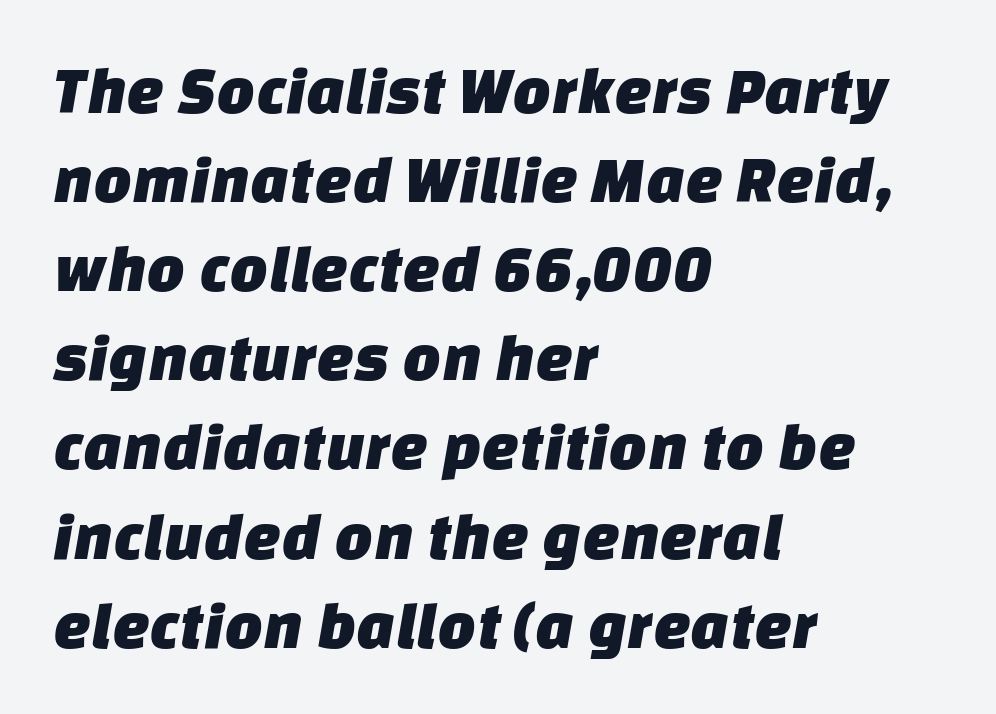
{"serif": "no", "width": "normal", "stroke_contrast": "low", "x_height": "large", "monospaced": "no", "underline": "no", "align": "left", "line_spacing": "normal", "line_spacing_ratio": 1.33, "letter_spacing": "normal", "letter_spacing_em": 0.0, "glyph_px": 67}
